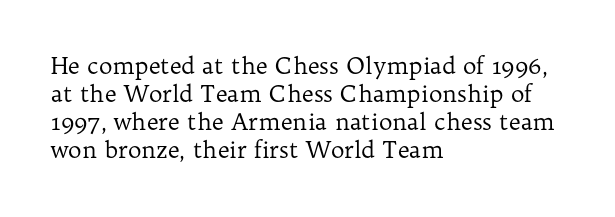
Q: Is the text bold? A: No.
Q: Is the text italic (slanted)? A: No, it is upright.
Q: Is the text underlined? A: No.
Q: How is the paragraph aligned? A: Left-aligned.
Q: Is the spacing between letters normal or unusually wide? A: Normal.
